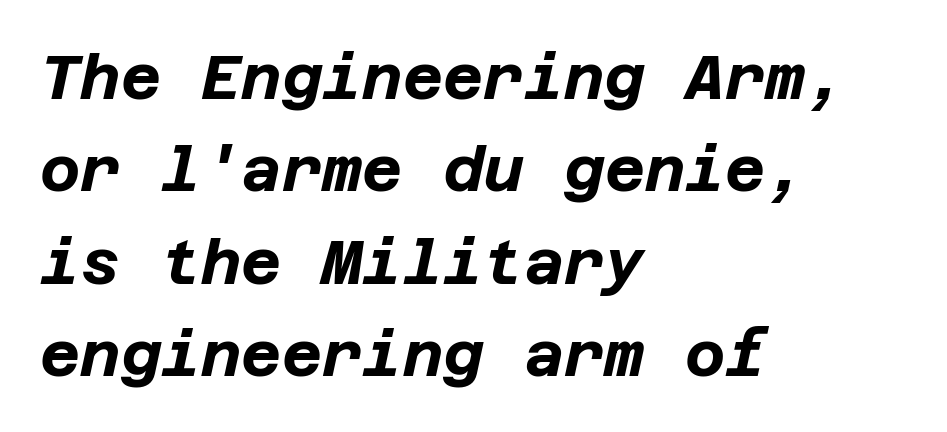
The image shows 62 px bold type, italic (leaning right); set left-aligned, normal line spacing (1.49x), normal letter spacing, not underlined; low stroke contrast and a large x-height.
